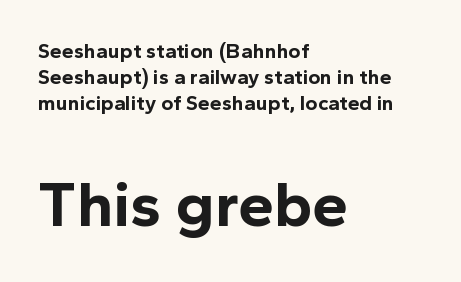
A bare baseline throughout the passage. To sum up the face: it is a sans, with no serifs. Stroke thickness is high; the sample reads as a true bold. Here the second block reads like a headline and the first like body copy.
